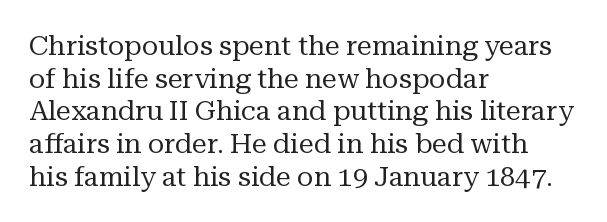
{"italic": "no", "bold": "no", "underline": "no", "align": "left", "line_spacing_ratio": 1.21, "letter_spacing": "normal", "letter_spacing_em": 0.0, "glyph_px": 27}
